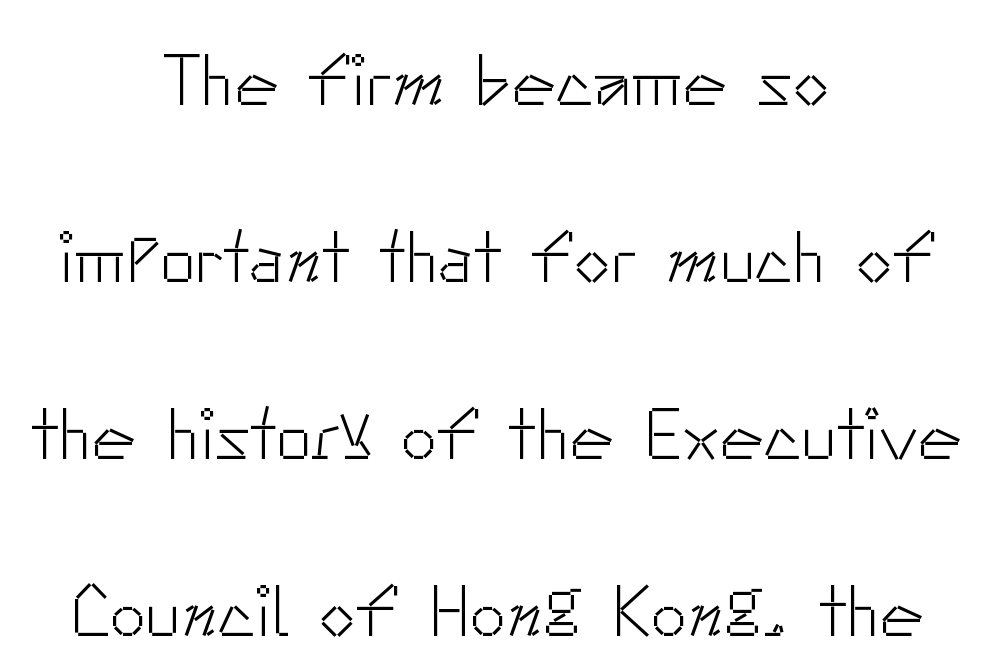
Q: Is the text bold? A: No.
Q: Is the text italic (slanted)? A: No, it is upright.
Q: Is the typeface a serif or a sans-serif typeface? A: Sans-serif.
Q: Is the text underlined? A: No.
Q: How is the paragraph aligned? A: Centered.
Q: Is the spacing between letters normal or unusually wide? A: Normal.
Q: Is the spacing between lines tight, normal or loose? A: Loose.
Q: Width (condensed, normal, or wide)? A: Normal.
Q: Stroke contrast? A: Low.
Q: x-height? A: Small.
Q: Monospaced? A: No.
